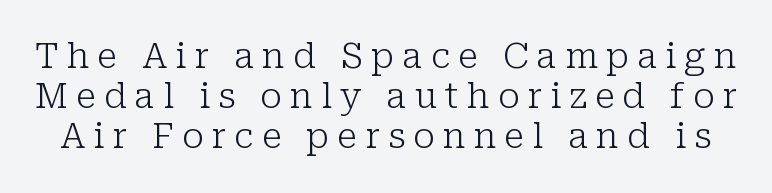
The image shows 35 px light serif type, upright; set tight line spacing (1.15x), unusually wide letter spacing (+0.23 em), not underlined; low stroke contrast and a medium x-height.
